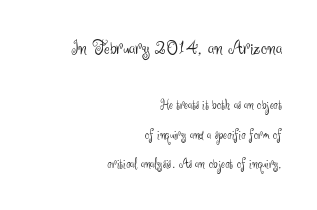
Q: Is the text bold? A: No.
Q: Is the text italic (slanted)? A: No, it is upright.
Q: Is the text underlined? A: No.
Q: How is the paragraph aligned? A: Right-aligned.
Q: Is the spacing between letters normal or unusually wide? A: Normal.
Q: Is the spacing between lines tight, normal or loose? A: Loose.
Q: Which block of text is set in a larger size, the first (top) or the second (bottom)? A: The first (top) one.
